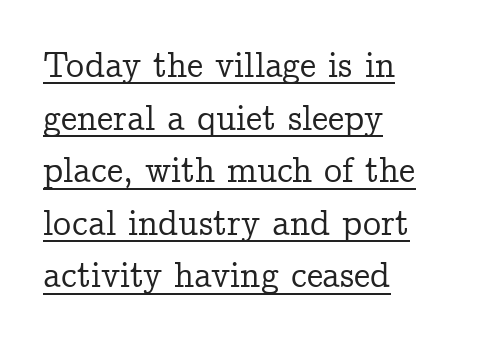
Q: Is the text italic (slanted)? A: No, it is upright.
Q: Is the typeface a serif or a sans-serif typeface? A: Serif.
Q: Is the text underlined? A: Yes.
Q: How is the paragraph aligned? A: Left-aligned.
Q: Is the spacing between letters normal or unusually wide? A: Normal.
Q: Is the spacing between lines tight, normal or loose? A: Normal.
Q: Width (condensed, normal, or wide)? A: Normal.
Q: Stroke contrast? A: Low.
Q: x-height? A: Medium.
Q: Monospaced? A: No.
